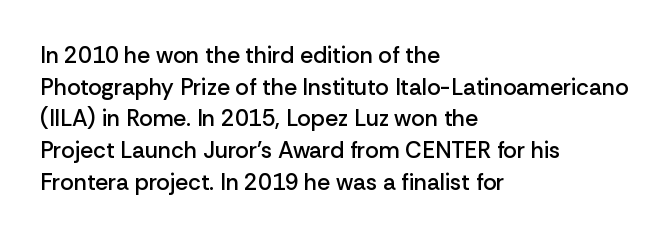
How would I describe the line gaps? Plain and ordinary. A fair bit of extra ink — the face is semibold, not bold. Check the space under the baseline: it is left empty. Style check: upright.
